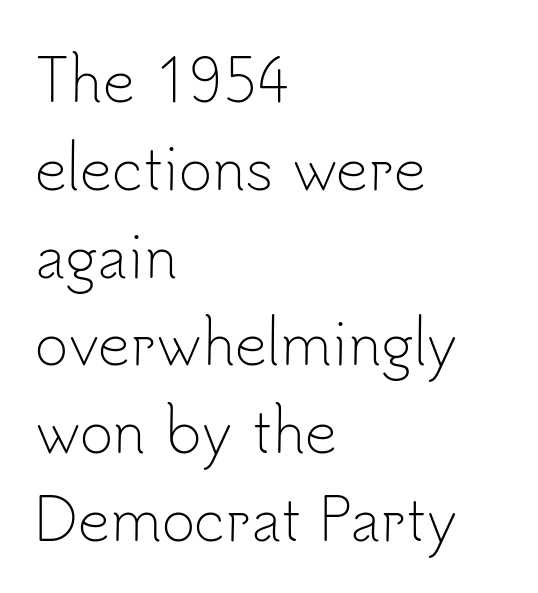
{"serif": "no", "italic": "no", "bold": "no", "weight": "light", "width": "normal", "stroke_contrast": "low", "x_height": "small", "monospaced": "no", "underline": "no", "align": "left", "line_spacing": "normal", "line_spacing_ratio": 1.54, "letter_spacing": "normal", "letter_spacing_em": 0.0, "glyph_px": 57}
